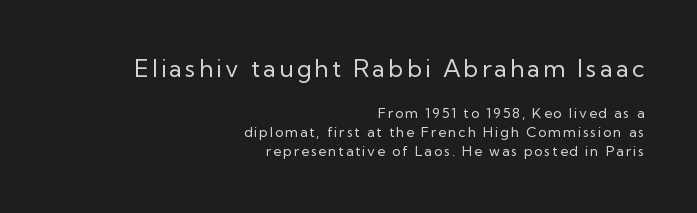
Q: Is the text bold? A: No.
Q: Is the text italic (slanted)? A: No, it is upright.
Q: Is the text underlined? A: No.
Q: How is the paragraph aligned? A: Right-aligned.
Q: Is the spacing between lines tight, normal or loose? A: Normal.
Q: Which block of text is set in a larger size, the first (top) or the second (bottom)? A: The first (top) one.
